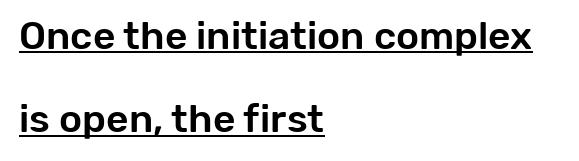
Grotesque or geometric, the face here clearly has no serifs. The letters stand straight up with perfectly vertical stems. The compositor pushed each line to the left boundary. The face used here appears with an underline applied. Summary of vertical rhythm: relaxed, with wide interline spacing. The passage shown is typed in a proportional face where columns would drift.
